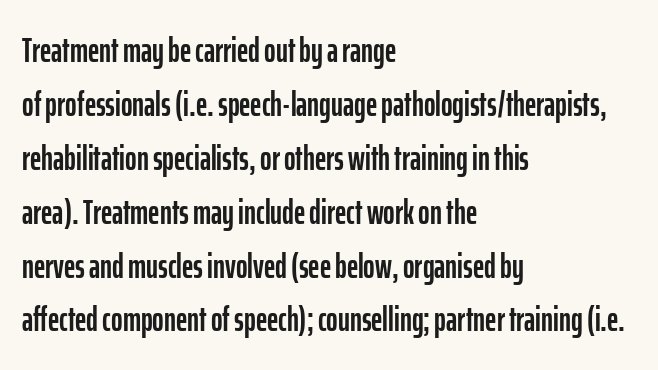
{"serif": "no", "italic": "no", "width": "condensed", "stroke_contrast": "low", "x_height": "medium", "monospaced": "no", "underline": "no", "align": "left", "line_spacing": "normal", "line_spacing_ratio": 1.54, "letter_spacing": "normal", "letter_spacing_em": 0.0, "glyph_px": 35}
